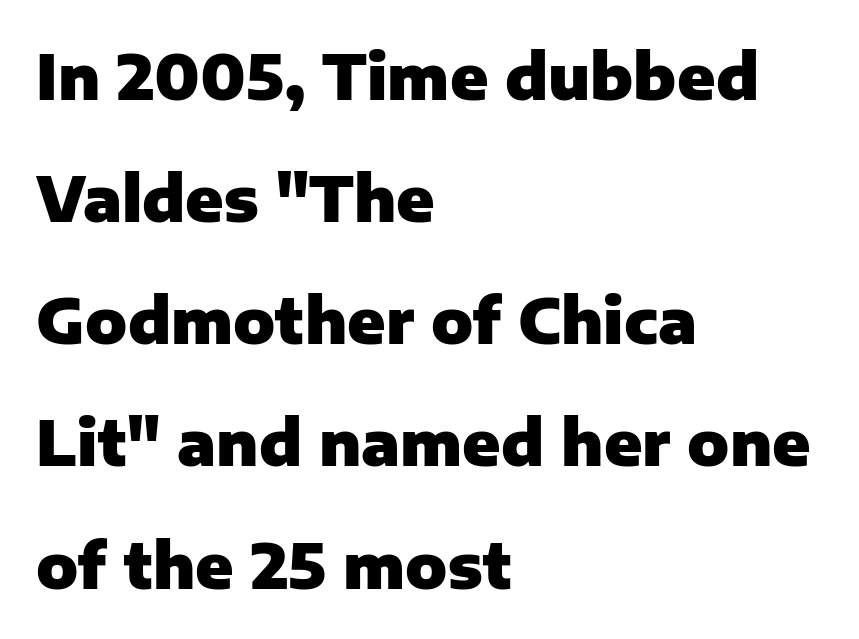
The image shows 62 px heavy sans-serif type, upright; set left-aligned, loose line spacing (1.97x), normal letter spacing, not underlined; low stroke contrast and a medium x-height.
